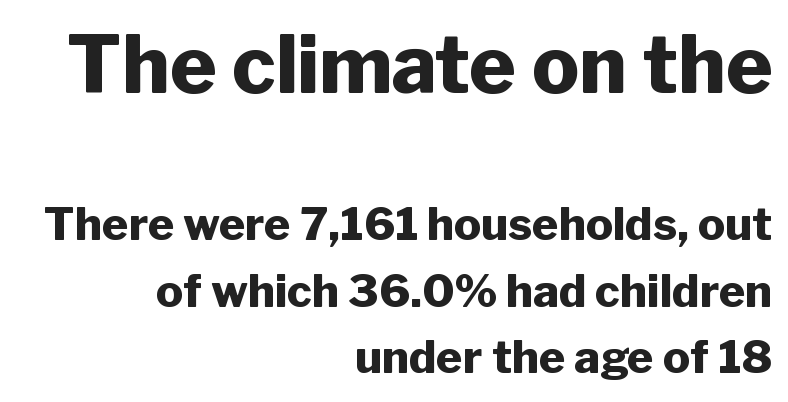
{"serif": "no", "italic": "no", "bold": "yes", "weight": "heavy", "width": "normal", "stroke_contrast": "low", "x_height": "medium", "monospaced": "no", "underline": "no", "align": "right", "line_spacing": "normal", "line_spacing_ratio": 1.48, "letter_spacing": "normal", "letter_spacing_em": 0.0, "larger_block": "first", "size_ratio": 1.76, "glyph_px": 79}
